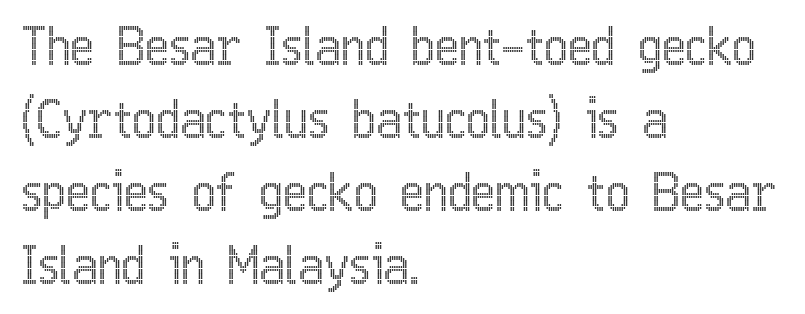
The image shows 51 px condensed type, upright; set left-aligned, normal line spacing (1.43x), normal letter spacing, not underlined; a medium x-height.
